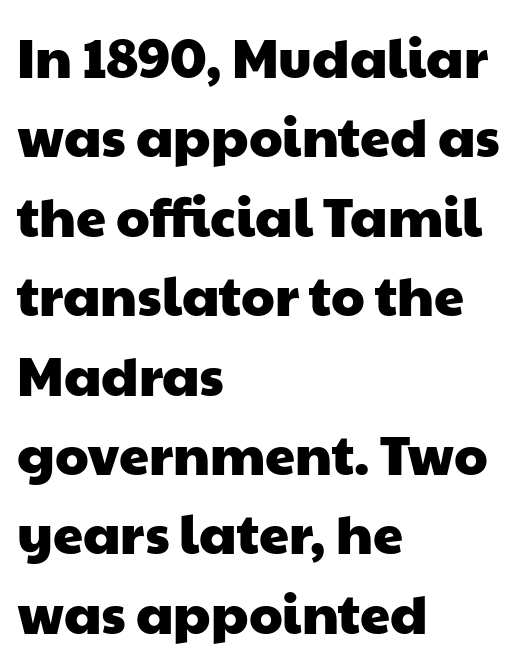
The image shows 54 px wide sans-serif type; set left-aligned, normal line spacing (1.47x), normal letter spacing, not underlined; low stroke contrast and a medium x-height.
